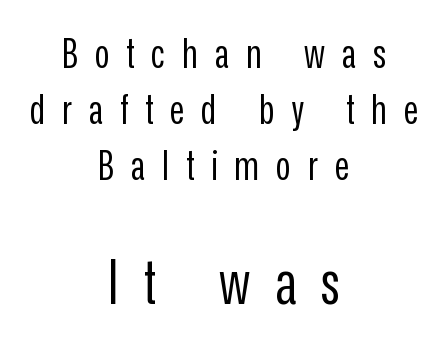
Q: Is the text bold? A: No.
Q: Is the text italic (slanted)? A: No, it is upright.
Q: Is the typeface a serif or a sans-serif typeface? A: Sans-serif.
Q: Is the text underlined? A: No.
Q: How is the paragraph aligned? A: Centered.
Q: Is the spacing between letters normal or unusually wide? A: Unusually wide.
Q: Is the spacing between lines tight, normal or loose? A: Normal.
Q: Which block of text is set in a larger size, the first (top) or the second (bottom)? A: The second (bottom) one.
Q: Width (condensed, normal, or wide)? A: Condensed.
Q: Stroke contrast? A: Low.
Q: x-height? A: Medium.
Q: Monospaced? A: No.
